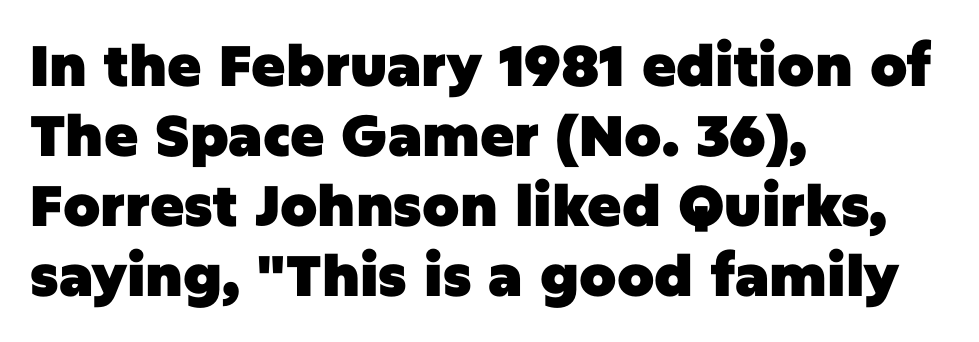
{"serif": "no", "italic": "no", "bold": "yes", "weight": "heavy", "width": "normal", "stroke_contrast": "low", "x_height": "large", "monospaced": "no", "underline": "no", "align": "left", "line_spacing_ratio": 1.23, "letter_spacing": "normal", "letter_spacing_em": 0.0, "glyph_px": 57}
